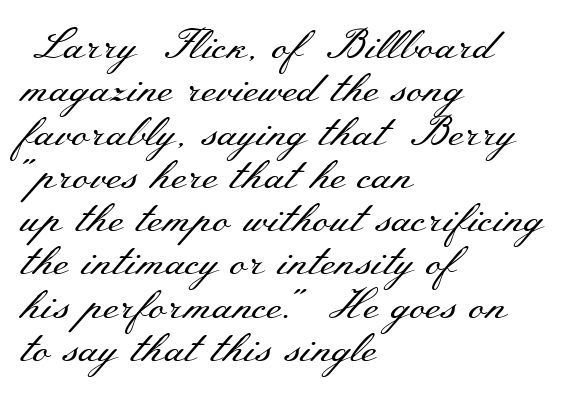
{"serif": "yes", "bold": "no", "weight": "regular", "width": "wide", "stroke_contrast": "medium", "x_height": "small", "monospaced": "no", "underline": "no", "align": "left", "line_spacing": "tight", "line_spacing_ratio": 1.03, "letter_spacing": "normal", "letter_spacing_em": 0.0, "glyph_px": 42}
